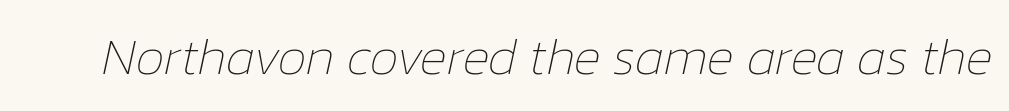
The image shows 52 px thin type, italic (leaning right); set normal letter spacing, not underlined; low stroke contrast and a medium x-height.
